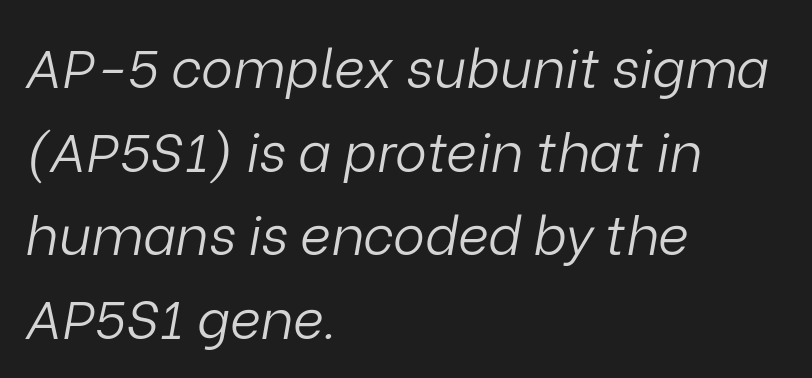
A typesetter would call this zero additional tracking. Reading down the block, your eye returns to a fixed left position each line. Do the characters align in a grid? No, the font is proportional. The words here are not underlined. Think standard paragraph weight, or any step lighter than that. This block has exactly the height ordinary leading produces.
